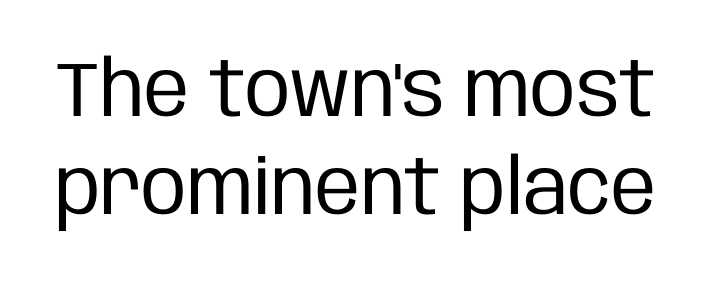
The image shows 77 px regular-weight, condensed sans-serif type, upright; set normal line spacing (1.27x), normal letter spacing, not underlined; low stroke contrast and a large x-height.
